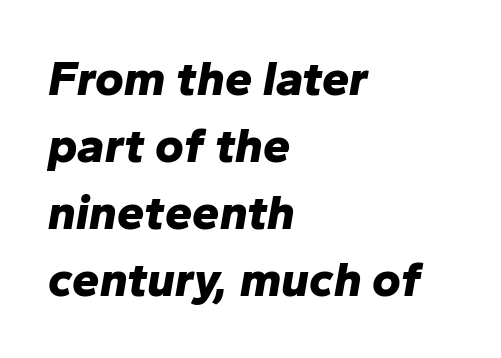
{"italic": "yes", "lean": "right", "slant_degrees": 10, "bold": "yes", "weight": "bold", "width": "normal", "stroke_contrast": "low", "x_height": "medium", "monospaced": "no", "underline": "no", "align": "left", "line_spacing": "normal", "line_spacing_ratio": 1.37, "letter_spacing": "normal", "letter_spacing_em": 0.0, "glyph_px": 49}
